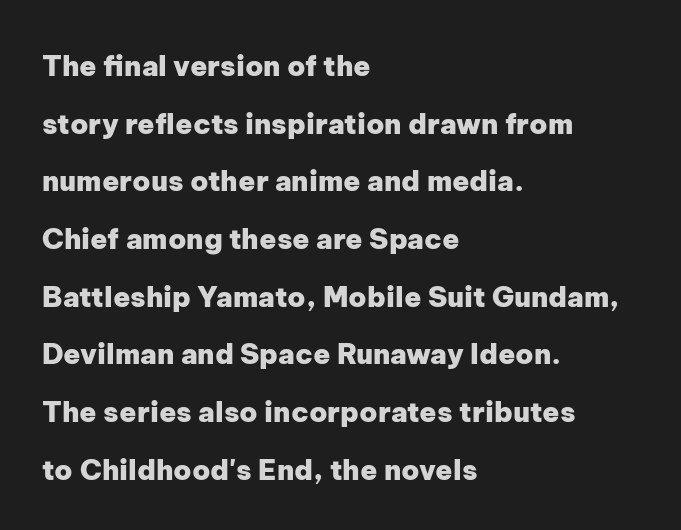
The face used here is rendered with its standard letterfit. Quick note: interline space is abundant. Just letters on the line, the space beneath them empty. Serif or sans? Sans — the stroke terminals are bare.
